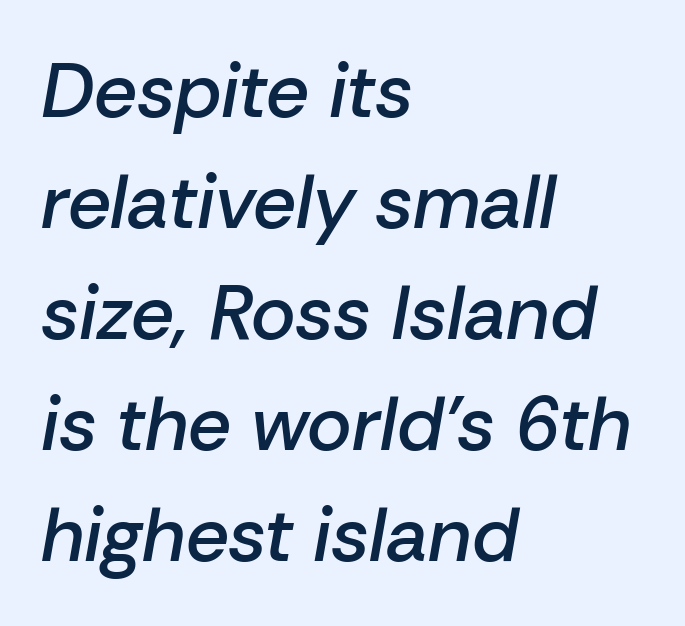
{"italic": "yes", "lean": "right", "slant_degrees": 10, "bold": "semi", "weight": "semibold", "width": "normal", "stroke_contrast": "low", "x_height": "medium", "monospaced": "no", "underline": "no", "align": "left", "line_spacing": "normal", "line_spacing_ratio": 1.46, "letter_spacing": "normal", "letter_spacing_em": 0.0, "glyph_px": 76}
